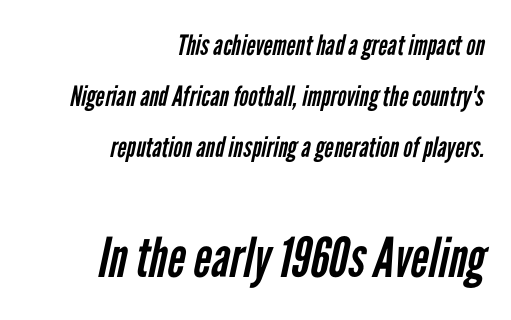
The image shows 55 px regular-weight, condensed sans-serif type; set right-aligned, line spacing 1.82x, normal letter spacing, not underlined; the second (bottom) block is 1.96x larger; low stroke contrast and a medium x-height.
